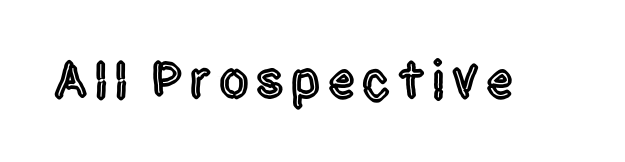
Q: Is the text italic (slanted)? A: No, it is upright.
Q: Is the typeface a serif or a sans-serif typeface? A: Sans-serif.
Q: Is the text underlined? A: No.
Q: Width (condensed, normal, or wide)? A: Condensed.
Q: x-height? A: Large.
Q: Monospaced? A: No.
